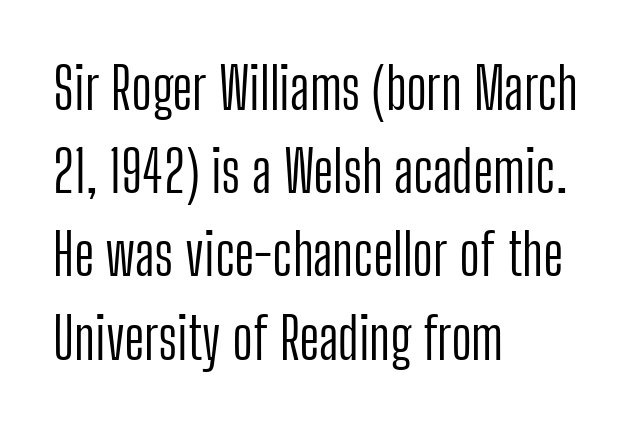
The strokes carry an ordinary text weight at most. Rule under the text: the space is simply empty. The typesetter chose a ragged-right arrangement here. A typesetter would label this face a sans.
